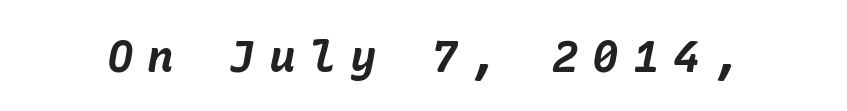
Nobody drew a line under any word here. Strokes here are thick enough to call this a true bold. Someone cranked the tracking dial way up on this one. The letters are slanted; this is an italic face.
